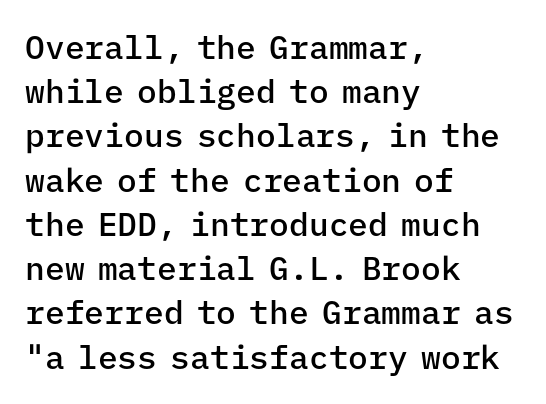
{"serif": "no", "italic": "no", "bold": "semi", "weight": "semibold", "width": "normal", "stroke_contrast": "low", "x_height": "medium", "monospaced": "yes", "underline": "no", "align": "left", "line_spacing": "normal", "line_spacing_ratio": 1.34, "letter_spacing": "normal", "letter_spacing_em": 0.0, "glyph_px": 33}
